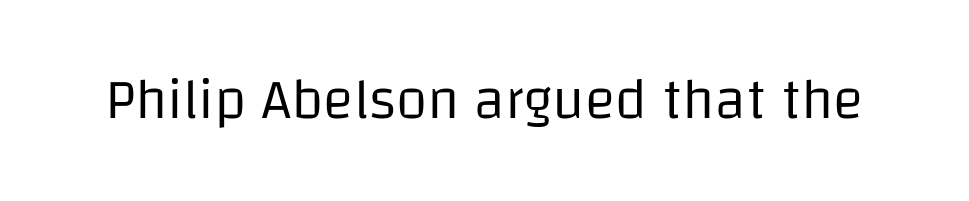
Compared with typical body copy, the letter spacing here is the same. Examine the stroke ends and you'll find no serifs. The face looks like a standard text weight, possibly lighter. Glance below the letters and you will spot only blank space.
